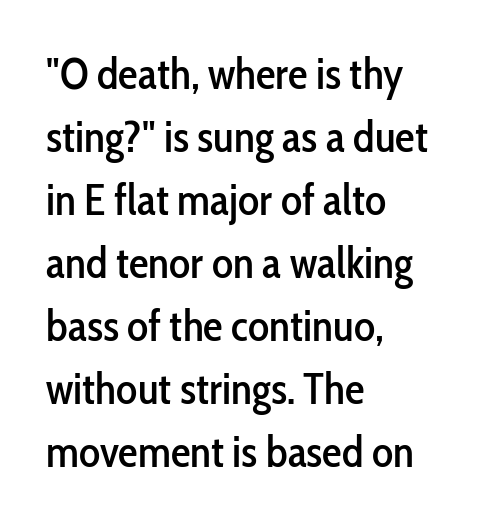
Q: Is the text italic (slanted)? A: No, it is upright.
Q: Is the typeface a serif or a sans-serif typeface? A: Sans-serif.
Q: Is the text underlined? A: No.
Q: How is the paragraph aligned? A: Left-aligned.
Q: Is the spacing between letters normal or unusually wide? A: Normal.
Q: Is the spacing between lines tight, normal or loose? A: Normal.
Q: Width (condensed, normal, or wide)? A: Condensed.
Q: Stroke contrast? A: Low.
Q: x-height? A: Medium.
Q: Monospaced? A: No.
